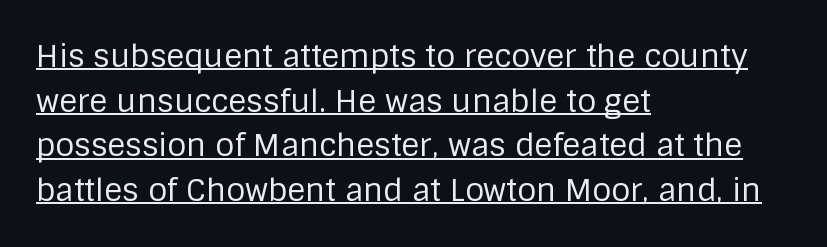
When letters stand straight like this, we call the style roman or upright. This sample is left-justified, so line endings fall wherever the words run out. Compared with typical paragraphs, the rows here are spaced about the same. The rendering uses natural spacing where letterforms have individual widths. The letters sit at their default tracking, neither squeezed nor spread. The font family rendered here belongs to the sans-serif group.
